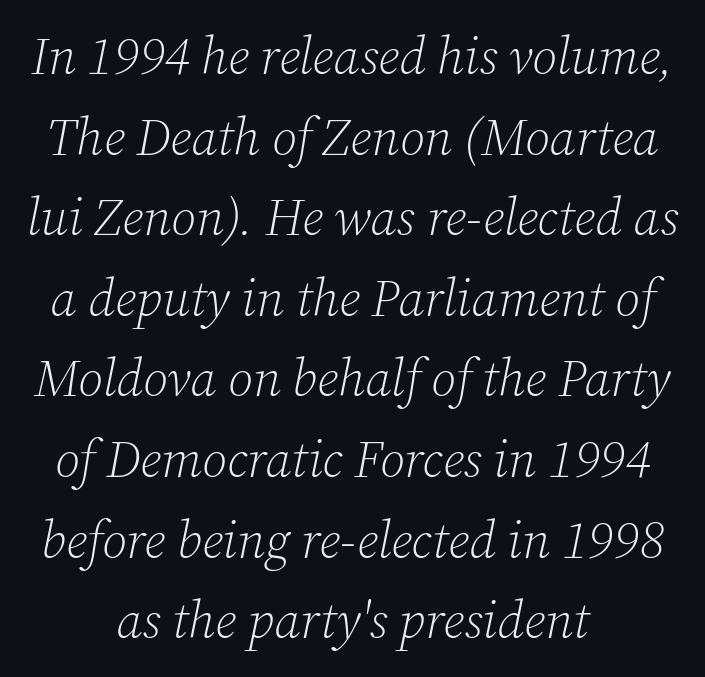
Does the lettering tilt? It does — this is italic. Spacing between characters is what you'd get straight out of the box. Rule under the text: the space is simply empty. Line spacing here is normal. Stems and bowls with no extra thickness — not bold. Serifs: yes, visible at the terminals of the letterforms.
